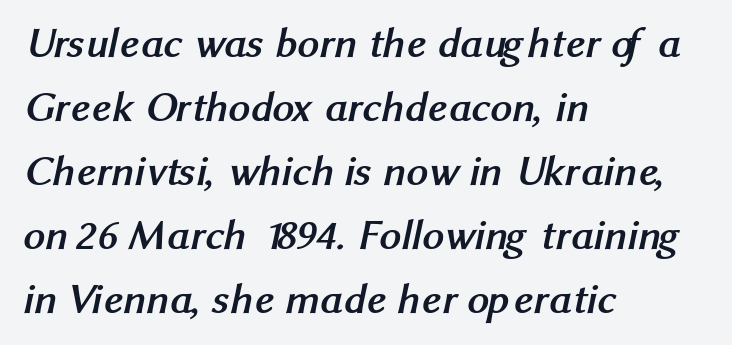
{"serif": "no", "bold": "yes", "weight": "semibold", "width": "normal", "stroke_contrast": "medium", "x_height": "medium", "monospaced": "no", "underline": "no", "align": "left", "line_spacing": "normal", "line_spacing_ratio": 1.49, "letter_spacing": "normal", "letter_spacing_em": 0.0, "glyph_px": 43}
